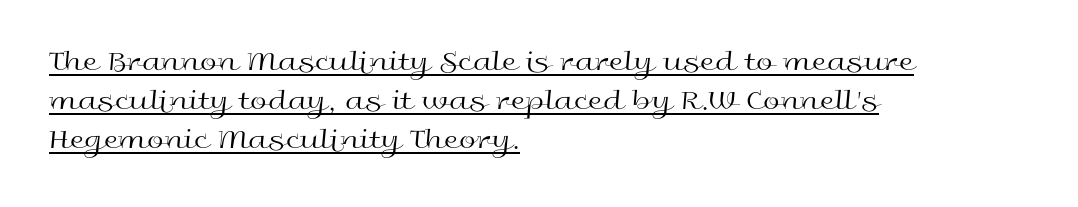
The image shows 30 px regular-weight, wide sans-serif type, upright; set left-aligned, normal line spacing (1.3x), normal letter spacing, underlined; a medium x-height.
